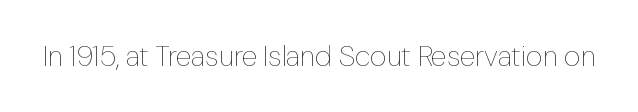
Q: Is the text bold? A: No.
Q: Is the text italic (slanted)? A: No, it is upright.
Q: Is the text underlined? A: No.
Q: Is the spacing between letters normal or unusually wide? A: Normal.
Q: Width (condensed, normal, or wide)? A: Normal.
Q: Stroke contrast? A: Low.
Q: x-height? A: Medium.
Q: Monospaced? A: No.
